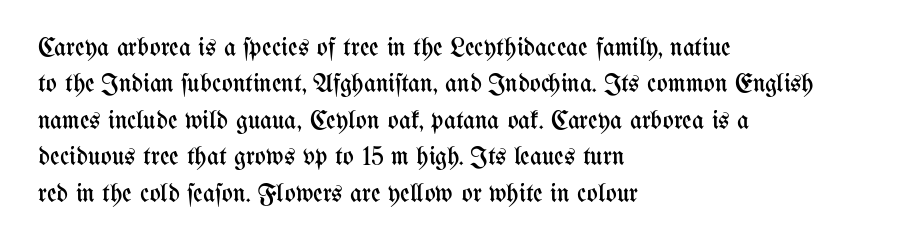
The image shows 26 px text type, upright; set left-aligned, normal line spacing (1.4x), normal letter spacing, not underlined.
